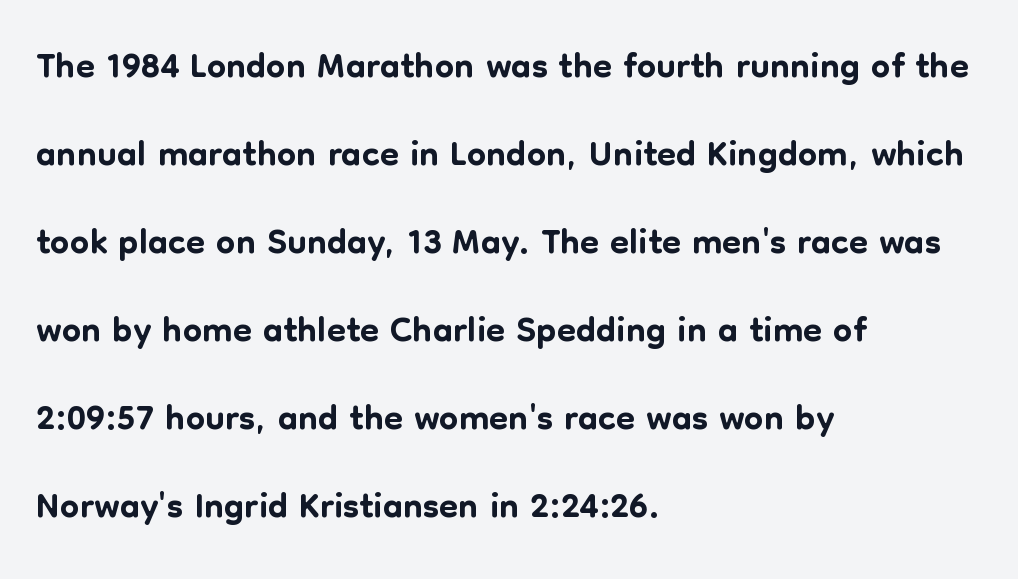
You can tell from the bare stems that sans-serif type was used. Honestly, the row spacing looks completely unremarkable. The strip under each line holds only bare page. Posture: straight, roman, zero tilt. The face used here is proportionally spaced, like ordinary book or web type. Caption: standard tracking, unaltered.
